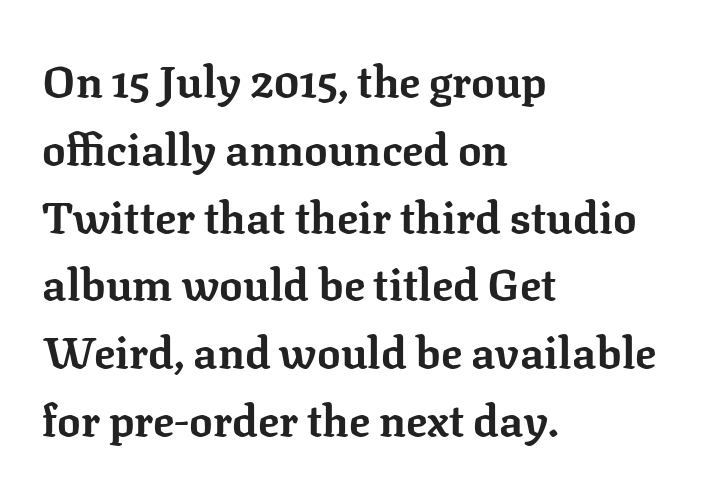
Quick note: underline off. The face used here is rendered with its standard letterfit. The rendering shows small feet on the letterforms — a serif design. You could not count columns in this text — the font is proportionally spaced.
